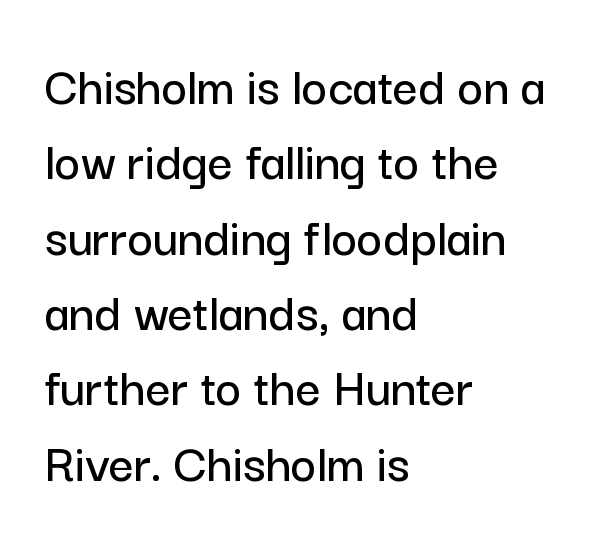
Is this a fixed-width face? No — the glyphs have proportional, varying widths. The gap between lines stays unmarked. Nobody touched the tracking dial on this one. The characters display no serif detailing; their extremities are plain. Every stem runs plumb, perpendicular to the baseline.
